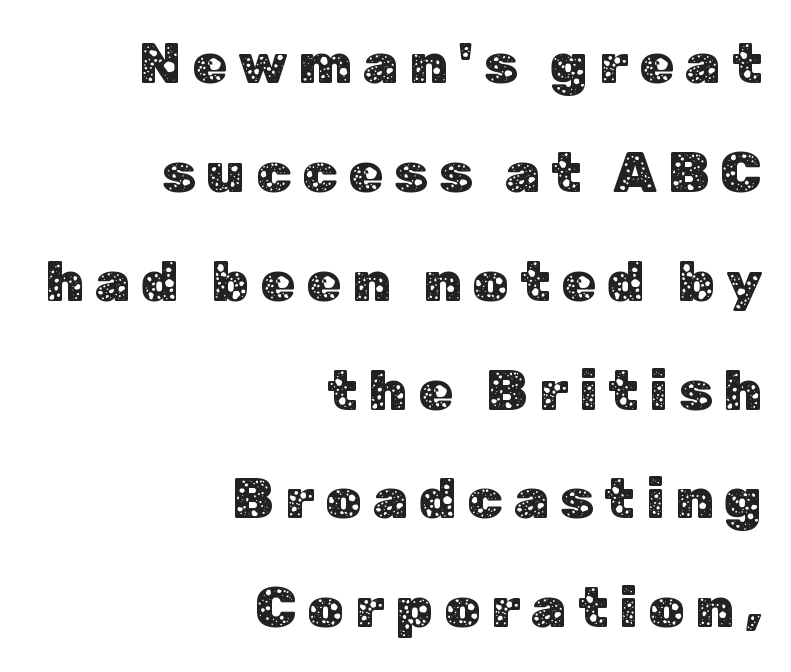
Q: Is the text italic (slanted)? A: No, it is upright.
Q: Is the typeface a serif or a sans-serif typeface? A: Sans-serif.
Q: Is the text underlined? A: No.
Q: How is the paragraph aligned? A: Right-aligned.
Q: Is the spacing between lines tight, normal or loose? A: Loose.
Q: Width (condensed, normal, or wide)? A: Normal.
Q: Stroke contrast? A: Low.
Q: x-height? A: Medium.
Q: Monospaced? A: No.
